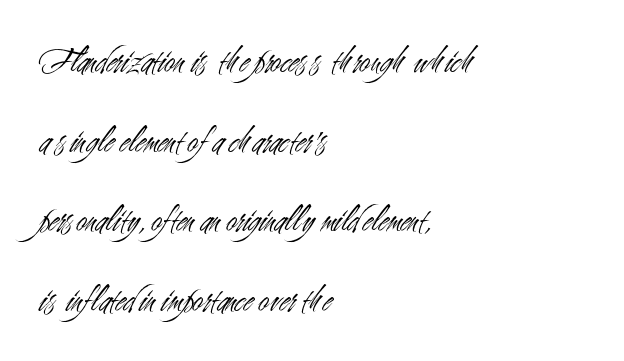
Q: Is the text bold? A: No.
Q: Is the text italic (slanted)? A: Yes.
Q: Is the typeface a serif or a sans-serif typeface? A: Sans-serif.
Q: Is the text underlined? A: No.
Q: How is the paragraph aligned? A: Left-aligned.
Q: Is the spacing between letters normal or unusually wide? A: Normal.
Q: Is the spacing between lines tight, normal or loose? A: Loose.
Q: Width (condensed, normal, or wide)? A: Condensed.
Q: Stroke contrast? A: Medium.
Q: x-height? A: Small.
Q: Monospaced? A: No.
